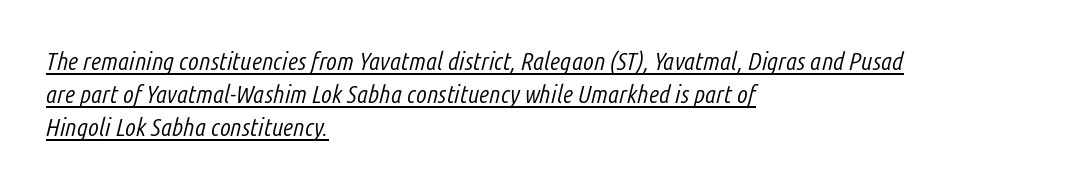
{"italic": "yes", "lean": "right", "slant_degrees": 14, "bold": "no", "underline": "yes", "align": "left", "line_spacing": "normal", "line_spacing_ratio": 1.32, "letter_spacing": "normal", "letter_spacing_em": 0.0, "glyph_px": 25}
